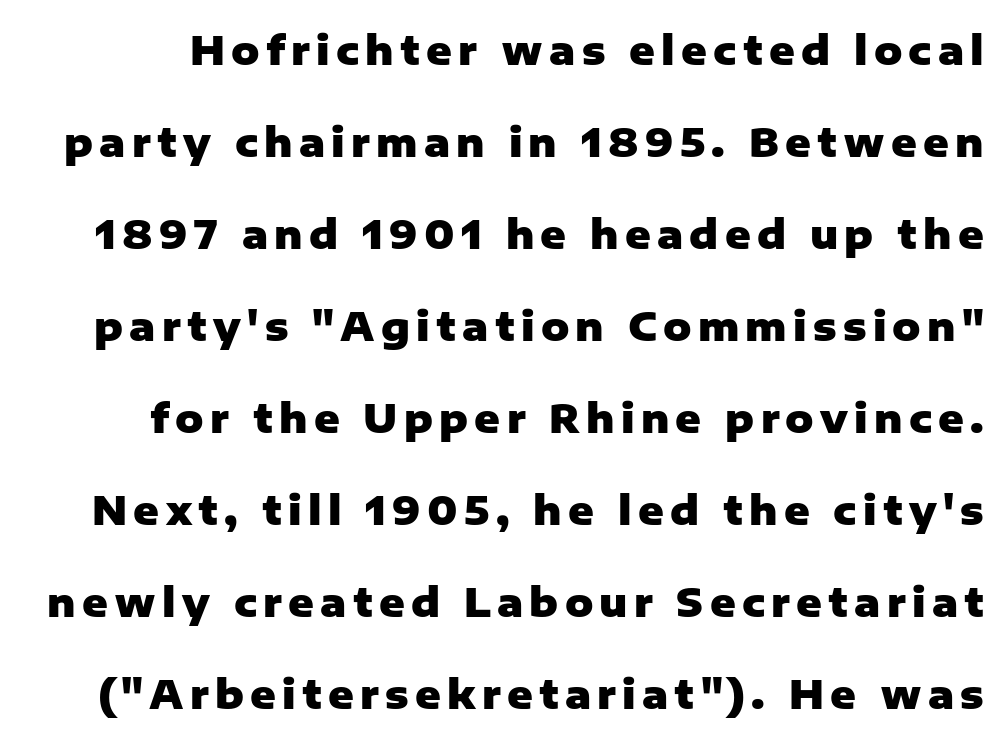
The image shows 39 px heavy sans-serif type, upright; set loose line spacing (2.36x), not underlined; low stroke contrast and a medium x-height.
